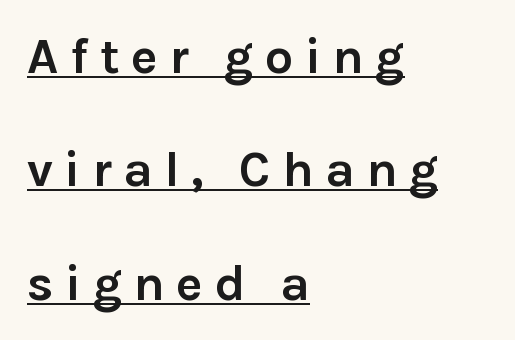
Q: Is the text bold? A: Yes.
Q: Is the text italic (slanted)? A: No, it is upright.
Q: Is the typeface a serif or a sans-serif typeface? A: Sans-serif.
Q: Is the text underlined? A: Yes.
Q: How is the paragraph aligned? A: Left-aligned.
Q: Is the spacing between letters normal or unusually wide? A: Unusually wide.
Q: Is the spacing between lines tight, normal or loose? A: Loose.
Q: Width (condensed, normal, or wide)? A: Normal.
Q: Stroke contrast? A: Low.
Q: x-height? A: Medium.
Q: Monospaced? A: No.
